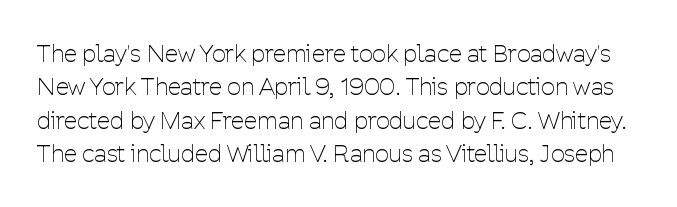
Q: Is the text bold? A: No.
Q: Is the text italic (slanted)? A: No, it is upright.
Q: Is the text underlined? A: No.
Q: Is the spacing between letters normal or unusually wide? A: Normal.
Q: Is the spacing between lines tight, normal or loose? A: Normal.
